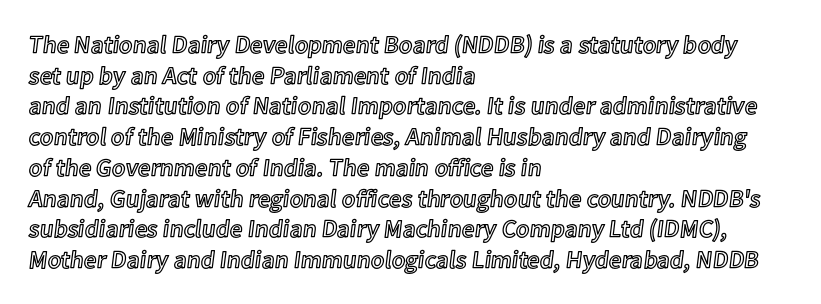
{"underline": "no", "align": "left", "line_spacing_ratio": 1.23, "letter_spacing": "normal", "letter_spacing_em": 0.0, "glyph_px": 25}
